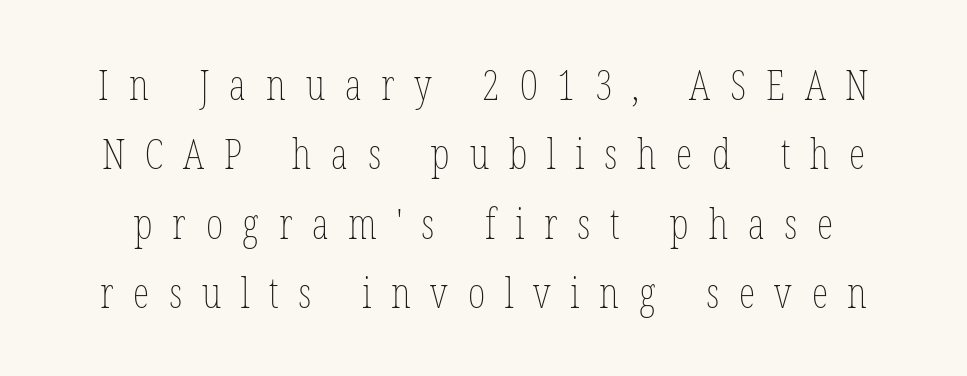
The image shows 42 px thin, condensed type, upright; set normal line spacing (1.65x), unusually wide letter spacing (+0.47 em), not underlined; low stroke contrast and a medium x-height.
